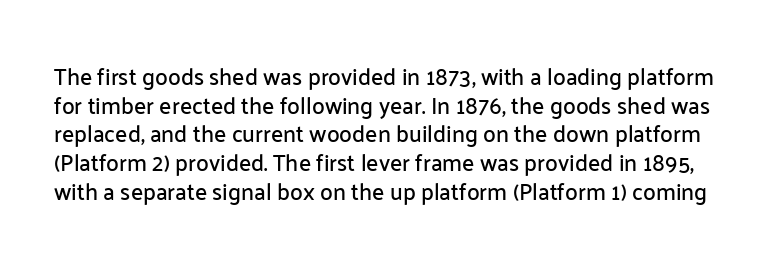
Glance below the letters and you will spot only blank space. The tracking reads as untouched default to a designer's eye. Students, observe: this is what conventionally led text looks like. Every stem runs plumb, perpendicular to the baseline.
